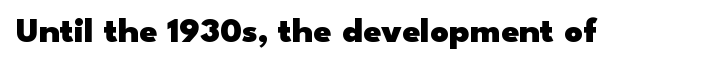
{"serif": "no", "italic": "no", "bold": "yes", "weight": "heavy", "width": "wide", "stroke_contrast": "low", "x_height": "small", "monospaced": "no", "underline": "no", "letter_spacing": "normal", "letter_spacing_em": 0.0, "glyph_px": 36}
